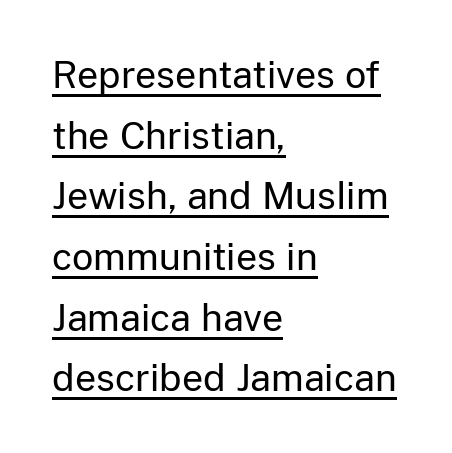
Casual observation: everything's shoved over to the left. Look at the tracking — it's just the regular setting, nothing added. You can tell it's not italic because the verticals are truly vertical. Here the designer chose a conventional face with non-uniform glyph widths. Check where the strokes stop: nothing finishes them off — pure sans.
